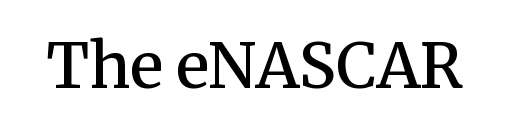
Ascenders rise straight up at ninety degrees. Words appear dense and cohesive because spacing is normal. This sample uses a serif face. The rendering uses natural spacing where letterforms have individual widths. Underlining? Definitely not there. Emphasis by weight is partial: semibold.
